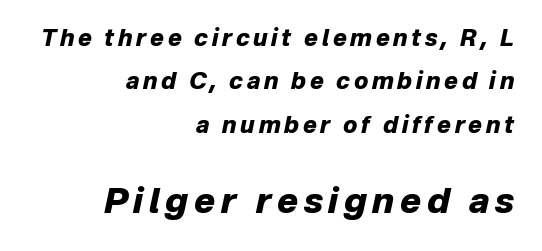
All the whitespace from short lines collects on the left. Looks like regular typesetting: each glyph gets only the width it needs. Stroke thickness is high; the sample reads as a true bold. Top chunk: small. Bottom chunk: large.
